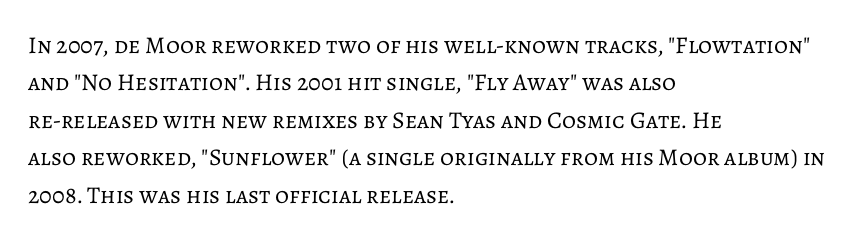
The image shows 24 px text type, upright; set left-aligned, normal line spacing (1.56x), normal letter spacing, not underlined.
